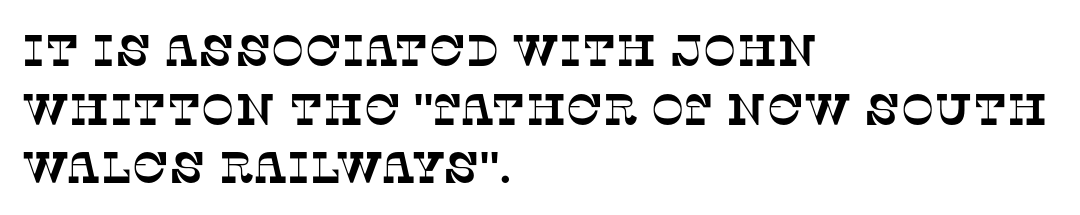
{"serif": "yes", "width": "normal", "stroke_contrast": "low", "x_height": "large", "monospaced": "no", "underline": "no", "align": "left", "line_spacing": "normal", "line_spacing_ratio": 1.33, "letter_spacing": "normal", "letter_spacing_em": 0.0, "glyph_px": 44}
